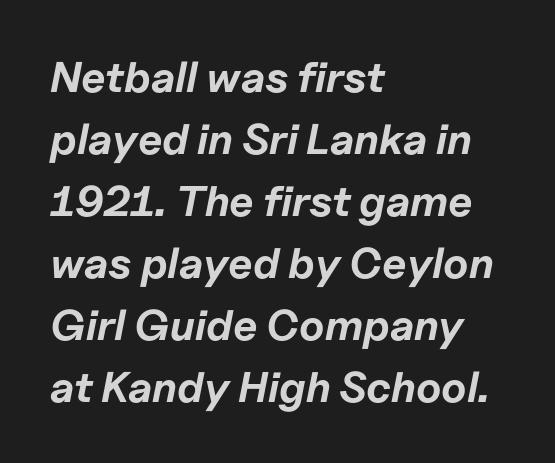
The image shows 43 px bold type, italic (leaning right); set left-aligned, normal line spacing (1.44x), normal letter spacing, not underlined; low stroke contrast and a medium x-height.
